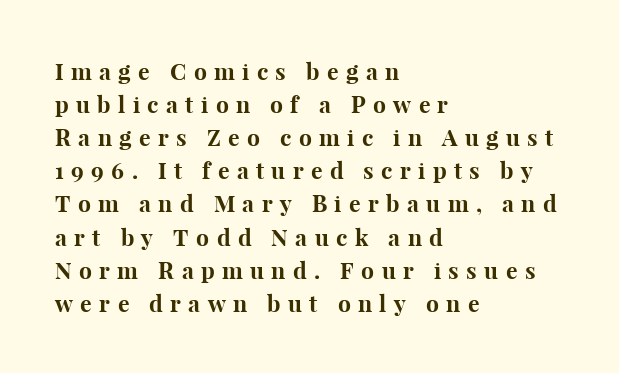
{"italic": "no", "bold": "yes", "underline": "no", "align": "left", "line_spacing": "normal", "line_spacing_ratio": 1.44, "letter_spacing": "wide", "letter_spacing_em": 0.32, "glyph_px": 23}
